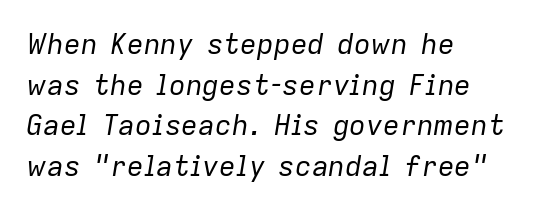
The image shows 28 px regular-weight type, italic (leaning right); set left-aligned, normal line spacing (1.45x), normal letter spacing, not underlined; low stroke contrast and a medium x-height.
